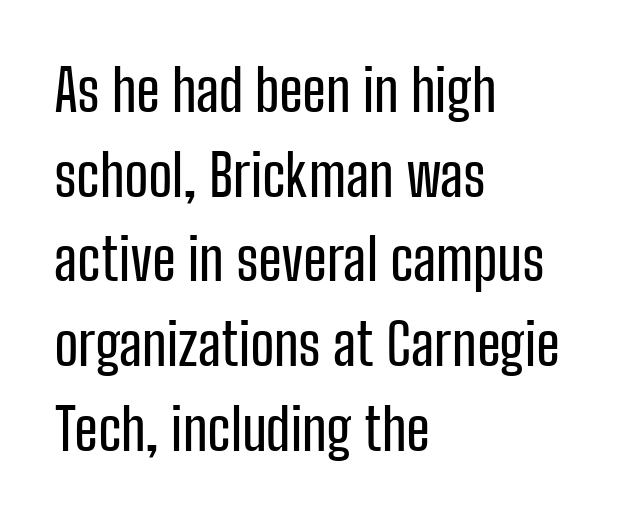
The image shows 58 px condensed sans-serif type, upright; set left-aligned, normal line spacing (1.46x), normal letter spacing, not underlined; low stroke contrast and a medium x-height.
